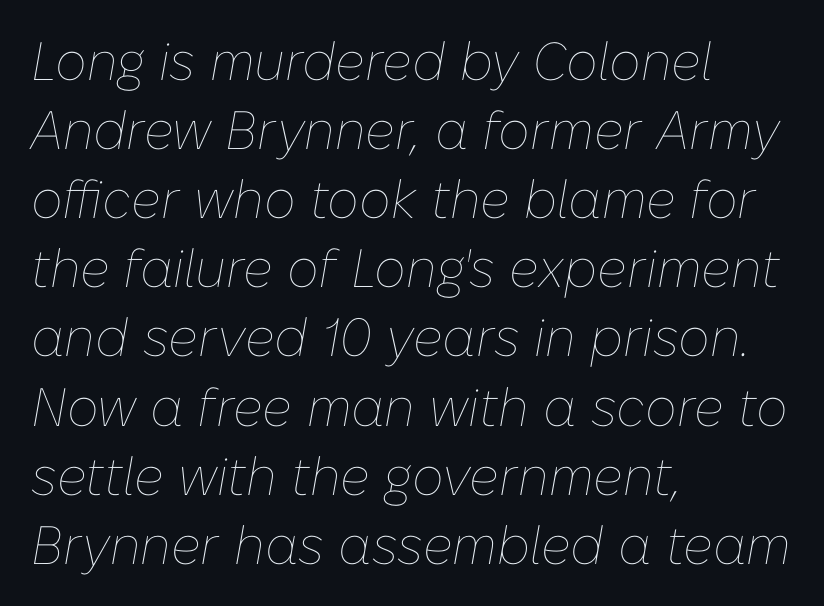
Q: Is the text bold? A: No.
Q: Is the text italic (slanted)? A: Yes, it leans right by about 10 degrees.
Q: Is the text underlined? A: No.
Q: How is the paragraph aligned? A: Left-aligned.
Q: Is the spacing between letters normal or unusually wide? A: Normal.
Q: Is the spacing between lines tight, normal or loose? A: Normal.
Q: Width (condensed, normal, or wide)? A: Normal.
Q: Stroke contrast? A: Low.
Q: x-height? A: Medium.
Q: Monospaced? A: No.
